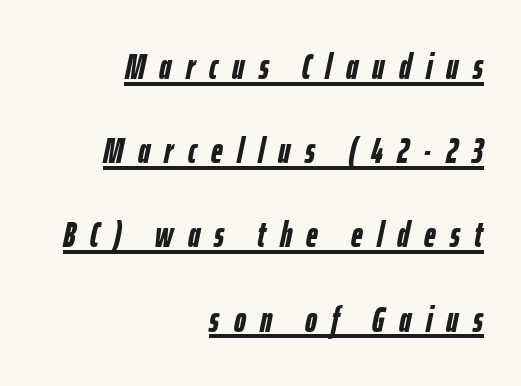
{"italic": "yes", "lean": "right", "slant_degrees": 12, "bold": "yes", "weight": "semibold", "width": "condensed", "stroke_contrast": "low", "x_height": "medium", "monospaced": "no", "underline": "yes", "align": "right", "line_spacing": "loose", "line_spacing_ratio": 2.34, "letter_spacing": "wide", "letter_spacing_em": 0.4, "glyph_px": 36}
